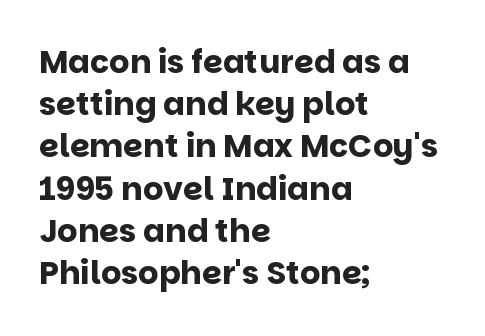
Line starts are locked; line ends wander. Character widths vary here, with narrow letters taking less room than wide ones. If you drew a line through each stem, it would be perfectly vertical. Typographically, this falls in the sans-serif category. Decoration check: the copy has no underline.
